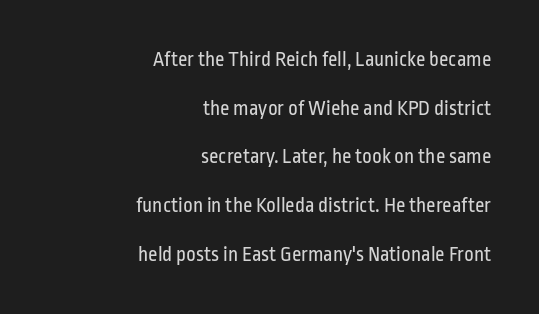
How are the letters spaced? Ordinarily, with no added tracking. Typeset ragged left — the right edge is the straight one. The lines are spread far apart with generous leading. The characters are drawn with everyday or finer stroke widths. Bare-footed words on every line. When letters stand straight like this, we call the style roman or upright.
